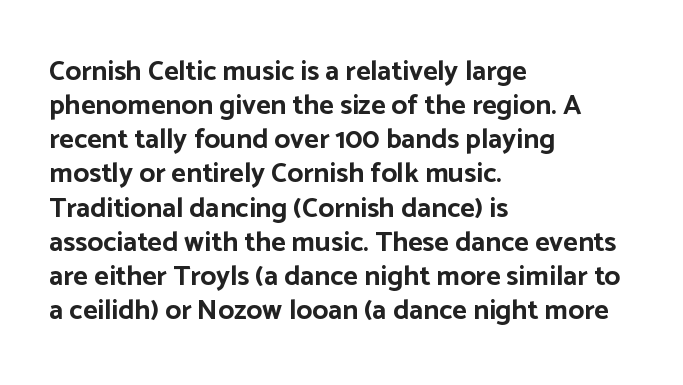
The specimen omits any rule beneath the text block's lines. This rendering employs a face without finishing strokes, i.e., a sans-serif. Posture: vertical. This is heavy type, rendered in bold. The letters sit at their default tracking, neither squeezed nor spread.
